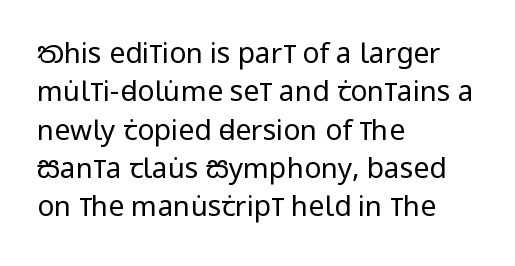
{"serif": "no", "italic": "no", "bold": "no", "weight": "regular", "width": "condensed", "stroke_contrast": "low", "x_height": "large", "monospaced": "no", "underline": "no", "align": "left", "line_spacing": "normal", "line_spacing_ratio": 1.37, "letter_spacing": "normal", "letter_spacing_em": 0.0, "glyph_px": 28}
